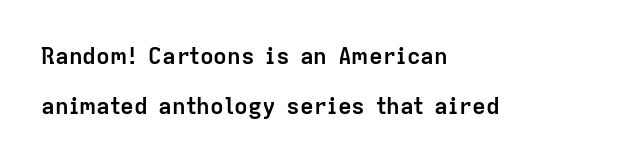
Q: Is the text bold? A: Yes.
Q: Is the text italic (slanted)? A: No, it is upright.
Q: Is the text underlined? A: No.
Q: How is the paragraph aligned? A: Left-aligned.
Q: Is the spacing between letters normal or unusually wide? A: Normal.
Q: Is the spacing between lines tight, normal or loose? A: Loose.
